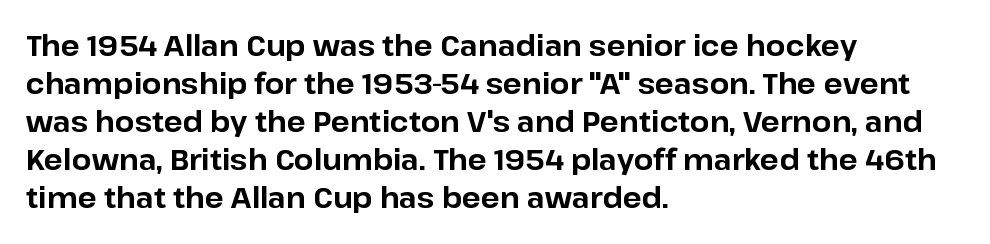
{"serif": "no", "italic": "no", "bold": "yes", "weight": "bold", "width": "normal", "stroke_contrast": "low", "x_height": "medium", "monospaced": "no", "underline": "no", "align": "left", "line_spacing": "normal", "line_spacing_ratio": 1.36, "letter_spacing": "normal", "letter_spacing_em": 0.0, "glyph_px": 28}
